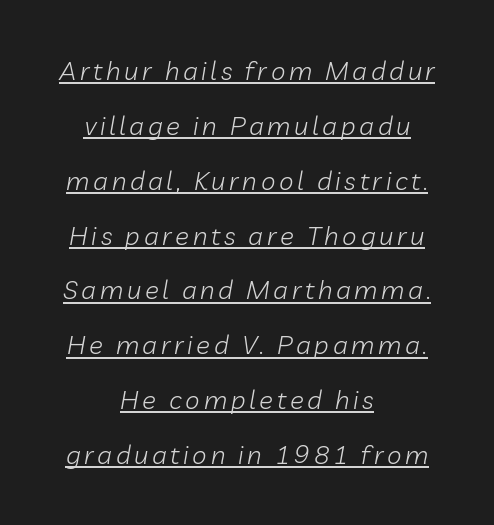
Q: Is the text bold? A: No.
Q: Is the text italic (slanted)? A: Yes, it leans right by about 10 degrees.
Q: Is the text underlined? A: Yes.
Q: How is the paragraph aligned? A: Centered.
Q: Is the spacing between lines tight, normal or loose? A: Loose.
